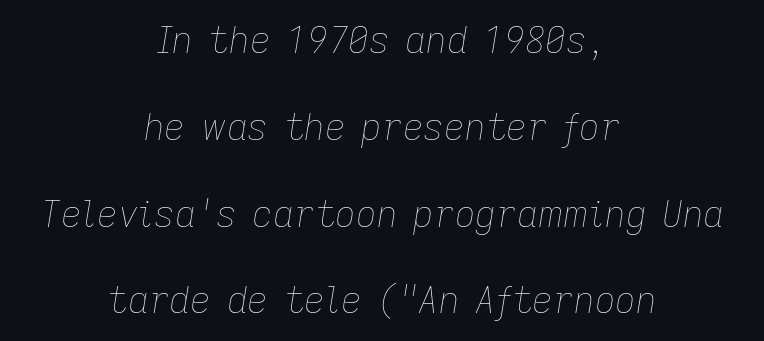
Q: Is the text bold? A: No.
Q: Is the text italic (slanted)? A: Yes, it leans right by about 9 degrees.
Q: Is the text underlined? A: No.
Q: How is the paragraph aligned? A: Centered.
Q: Is the spacing between letters normal or unusually wide? A: Normal.
Q: Is the spacing between lines tight, normal or loose? A: Loose.
Q: Width (condensed, normal, or wide)? A: Normal.
Q: Stroke contrast? A: Low.
Q: x-height? A: Medium.
Q: Monospaced? A: No.
